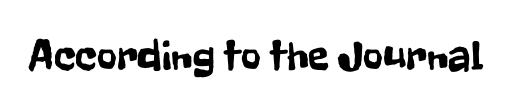
Spacing verdict: proportional, widths tailored to each character. The face used here is a sans, in the tradition of grotesques and geometrics. Every stem runs plumb, perpendicular to the baseline. Default kerning and tracking; the words read as compact shapes. Quick note: underline off.
